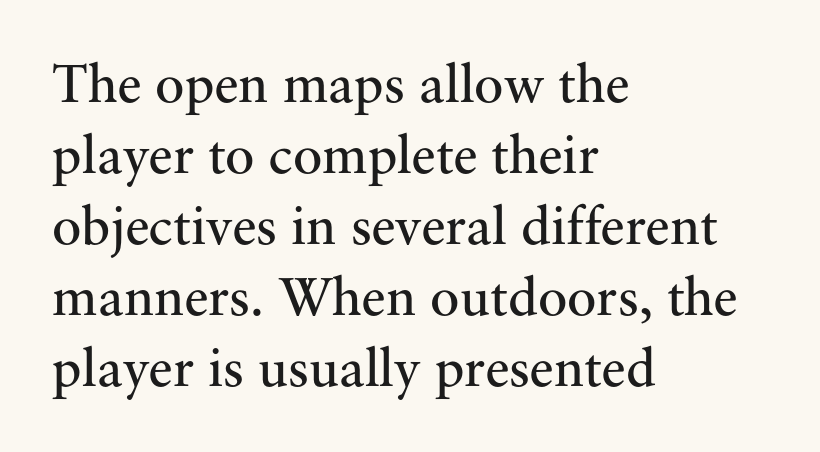
Q: Is the text bold? A: No.
Q: Is the text italic (slanted)? A: No, it is upright.
Q: Is the typeface a serif or a sans-serif typeface? A: Serif.
Q: Is the text underlined? A: No.
Q: How is the paragraph aligned? A: Left-aligned.
Q: Is the spacing between letters normal or unusually wide? A: Normal.
Q: Is the spacing between lines tight, normal or loose? A: Normal.
Q: Width (condensed, normal, or wide)? A: Normal.
Q: Stroke contrast? A: Medium.
Q: x-height? A: Small.
Q: Monospaced? A: No.
